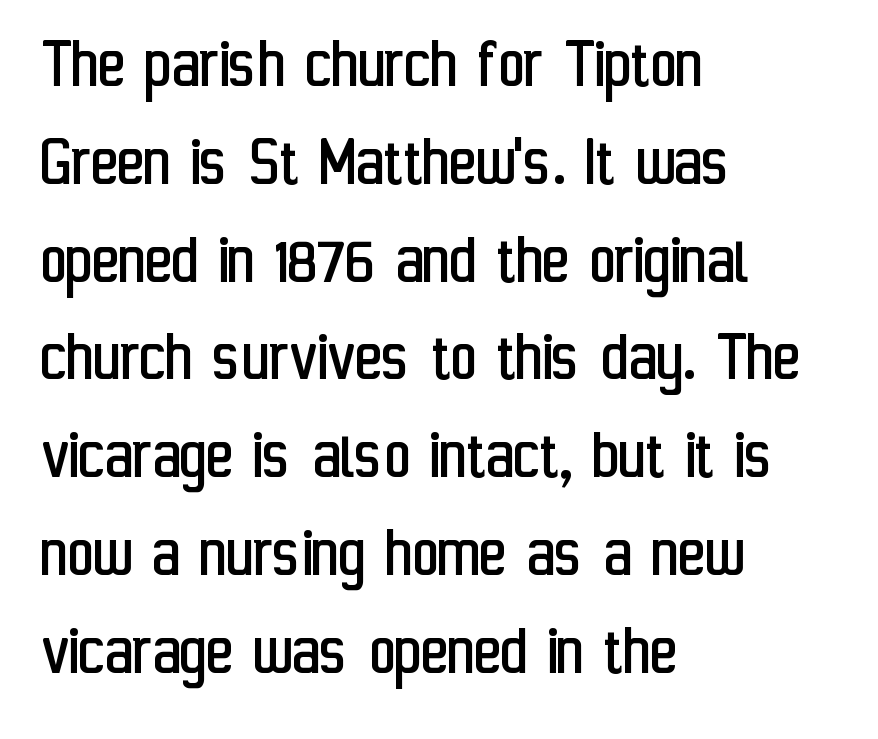
The image shows 73 px regular-weight, condensed sans-serif type, upright; set left-aligned, normal line spacing (1.34x), normal letter spacing, not underlined; low stroke contrast and a medium x-height.
